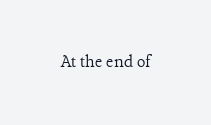
The image shows 20 px text type, upright; set normal letter spacing, not underlined.
